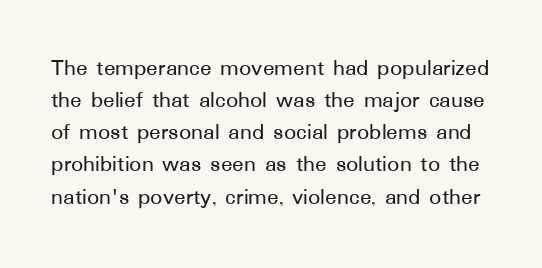
The image shows 24 px text type, upright; set normal line spacing (1.34x), normal letter spacing, not underlined.
